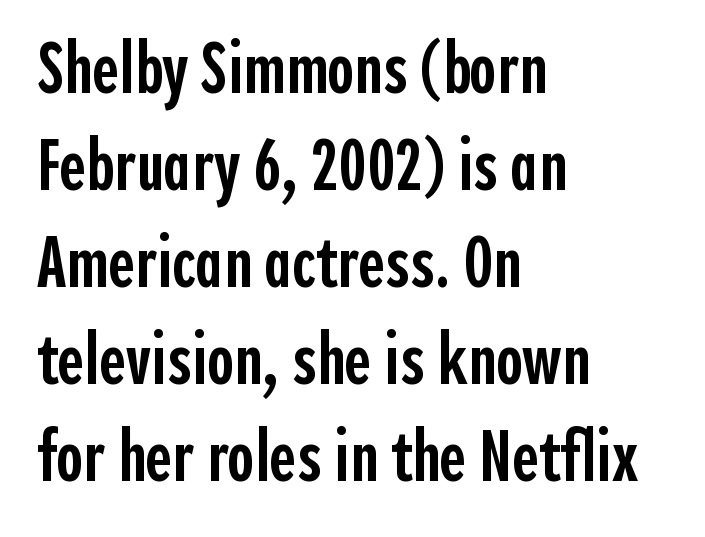
{"serif": "no", "italic": "no", "bold": "semi", "weight": "semibold", "width": "condensed", "x_height": "medium", "monospaced": "no", "underline": "no", "align": "left", "line_spacing": "normal", "line_spacing_ratio": 1.33, "letter_spacing": "normal", "letter_spacing_em": 0.0, "glyph_px": 73}
